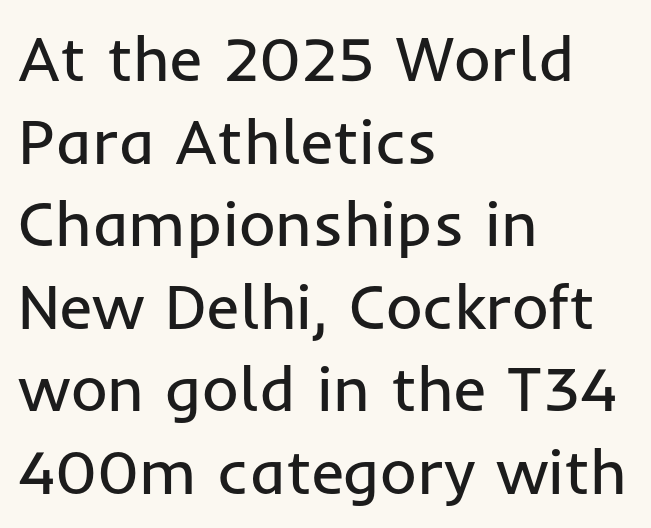
Q: Is the text bold? A: No.
Q: Is the text italic (slanted)? A: No, it is upright.
Q: Is the typeface a serif or a sans-serif typeface? A: Sans-serif.
Q: Is the text underlined? A: No.
Q: How is the paragraph aligned? A: Left-aligned.
Q: Is the spacing between letters normal or unusually wide? A: Normal.
Q: Is the spacing between lines tight, normal or loose? A: Normal.
Q: Width (condensed, normal, or wide)? A: Normal.
Q: Stroke contrast? A: Low.
Q: x-height? A: Medium.
Q: Monospaced? A: No.
